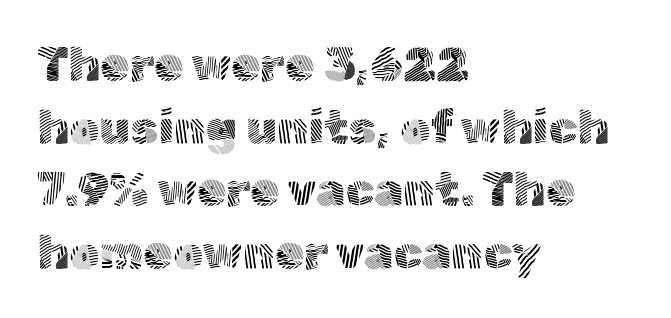
Interline gaps are of average width in this sample. Think of a printed novel: that variable character pitch is what you see here. Clear beneath every line of the passage. Caption: multi-line text, flush left, ragged right. The rendering keeps characters at their native spacing. The letters carry no serifs — their stems end cleanly without finishing strokes.
